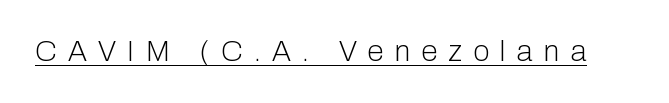
Q: Is the text bold? A: No.
Q: Is the text italic (slanted)? A: No, it is upright.
Q: Is the typeface a serif or a sans-serif typeface? A: Sans-serif.
Q: Is the text underlined? A: Yes.
Q: Is the spacing between letters normal or unusually wide? A: Unusually wide.
Q: Width (condensed, normal, or wide)? A: Normal.
Q: Stroke contrast? A: Low.
Q: x-height? A: Medium.
Q: Monospaced? A: No.
